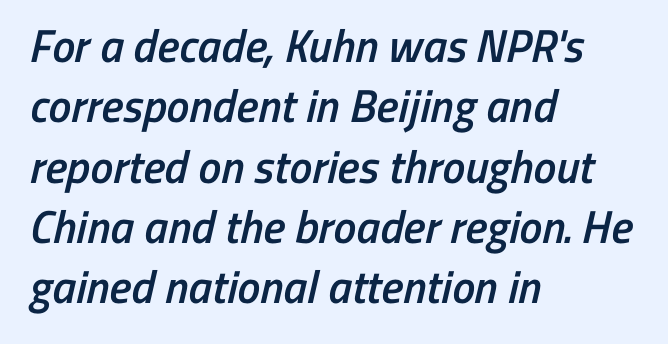
Q: Is the text bold? A: Semi-bold.
Q: Is the typeface a serif or a sans-serif typeface? A: Sans-serif.
Q: Is the text underlined? A: No.
Q: How is the paragraph aligned? A: Left-aligned.
Q: Is the spacing between letters normal or unusually wide? A: Normal.
Q: Is the spacing between lines tight, normal or loose? A: Normal.
Q: Width (condensed, normal, or wide)? A: Condensed.
Q: Stroke contrast? A: Low.
Q: x-height? A: Medium.
Q: Monospaced? A: No.
